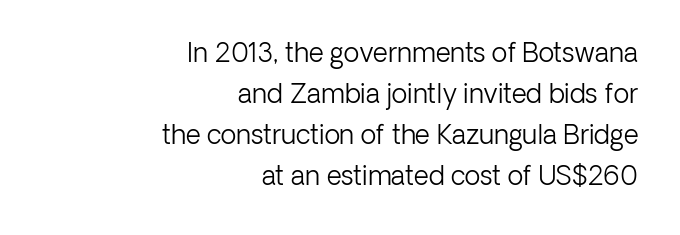
The image shows 26 px text type, upright; set right-aligned, normal line spacing (1.58x), normal letter spacing, not underlined.
